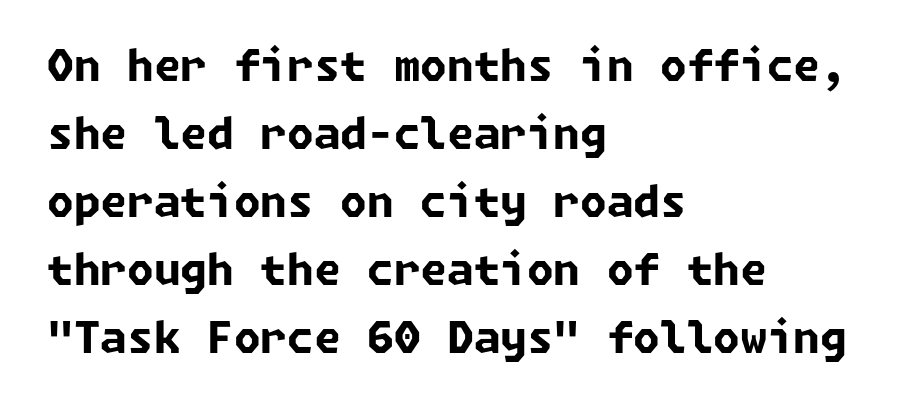
Students, note that the glyphs here touch the page at normal intervals. Compared with typical paragraphs, the rows here are spaced about the same. The setting favours the left margin, as ordinary paragraphs usually do. Unmarked baselines from the first word to the last. In terms of letterform style, serifs are entirely absent.
